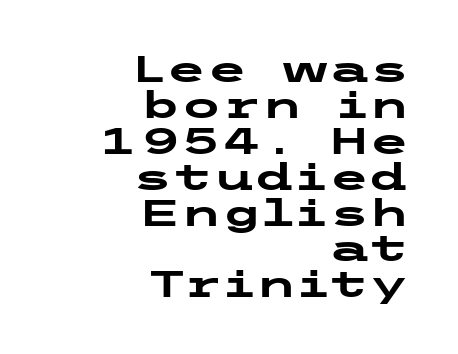
Q: Is the text bold? A: Yes.
Q: Is the text italic (slanted)? A: No, it is upright.
Q: Is the typeface a serif or a sans-serif typeface? A: Sans-serif.
Q: Is the text underlined? A: No.
Q: How is the paragraph aligned? A: Right-aligned.
Q: Is the spacing between letters normal or unusually wide? A: Normal.
Q: Is the spacing between lines tight, normal or loose? A: Tight.
Q: Width (condensed, normal, or wide)? A: Wide.
Q: Stroke contrast? A: Low.
Q: x-height? A: Medium.
